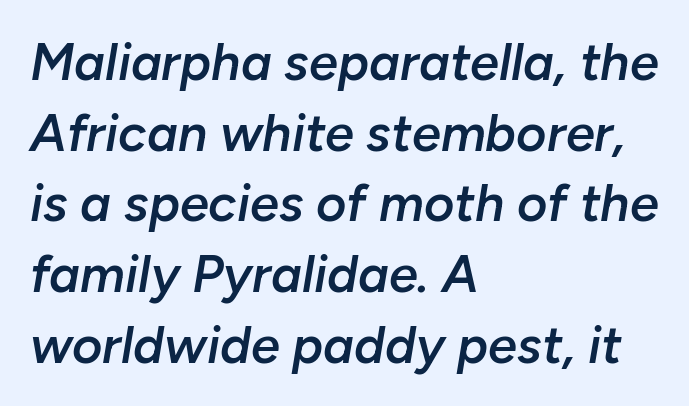
Yep, that's italic — everything's leaning. The space beneath each line is pristine and unruled. Is there much room between lines? A standard amount, neither cramped nor airy. The ragged edge is on the right, which tells us the setting is flush left. This sample uses plain, unmodified letter spacing. Notice the strokes are somewhat thickened but not fully heavy: this is a semibold.
